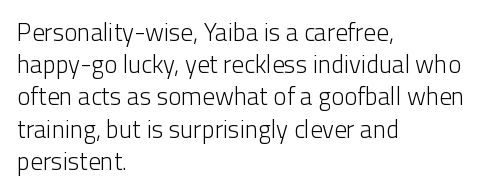
Q: Is the text bold? A: No.
Q: Is the text italic (slanted)? A: No, it is upright.
Q: Is the text underlined? A: No.
Q: How is the paragraph aligned? A: Left-aligned.
Q: Is the spacing between letters normal or unusually wide? A: Normal.
Q: Is the spacing between lines tight, normal or loose? A: Normal.
